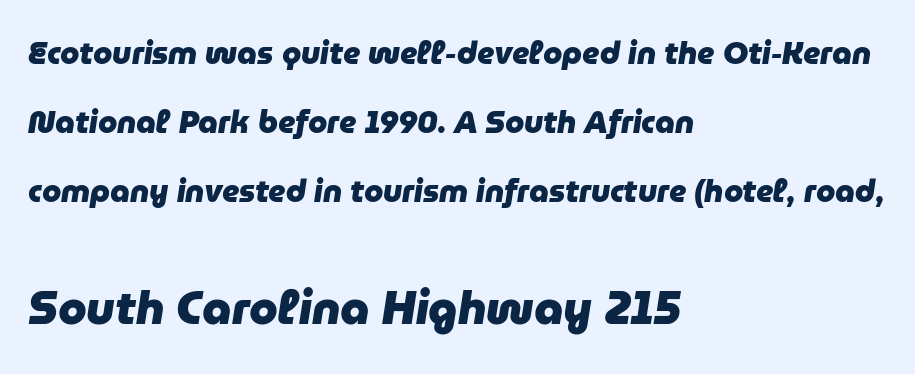
{"italic": "yes", "lean": "right", "slant_degrees": 9, "bold": "yes", "weight": "heavy", "width": "normal", "stroke_contrast": "low", "x_height": "medium", "monospaced": "no", "underline": "no", "align": "left", "line_spacing": "loose", "line_spacing_ratio": 2.22, "letter_spacing": "normal", "letter_spacing_em": 0.0, "larger_block": "second", "size_ratio": 1.48, "glyph_px": 46}
